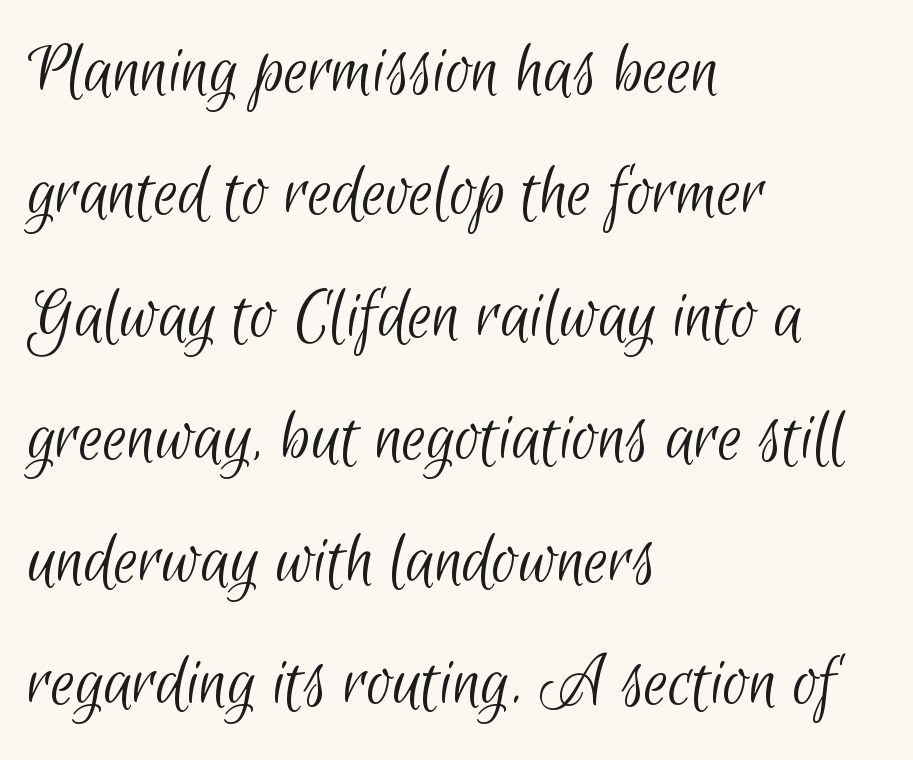
Q: Is the text bold? A: No.
Q: Is the typeface a serif or a sans-serif typeface? A: Sans-serif.
Q: Is the text underlined? A: No.
Q: How is the paragraph aligned? A: Left-aligned.
Q: Is the spacing between letters normal or unusually wide? A: Normal.
Q: Is the spacing between lines tight, normal or loose? A: Normal.
Q: Width (condensed, normal, or wide)? A: Condensed.
Q: Stroke contrast? A: Low.
Q: x-height? A: Small.
Q: Monospaced? A: No.
